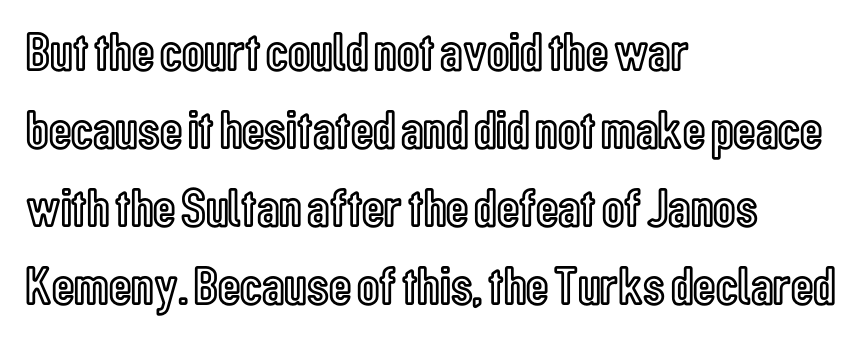
The image shows 55 px condensed type, upright; set left-aligned, normal line spacing (1.42x), normal letter spacing, not underlined; a medium x-height.
